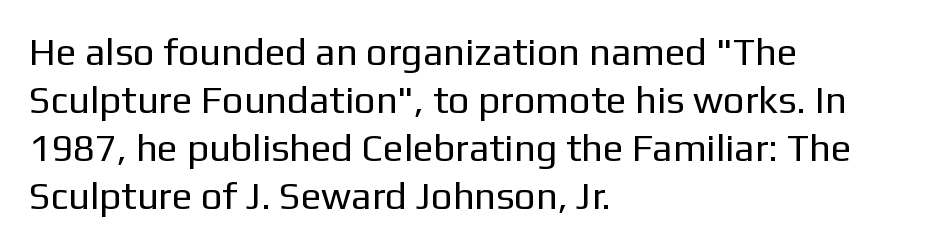
Vertical strokes here are truly vertical. Here the designer chose a conventional face with non-uniform glyph widths. A light-to-regular cut is what we see here. If you drew a ruler down the left edge, every line would touch it. The rendering keeps characters at their native spacing. Check where the strokes stop: nothing finishes them off — pure sans.
